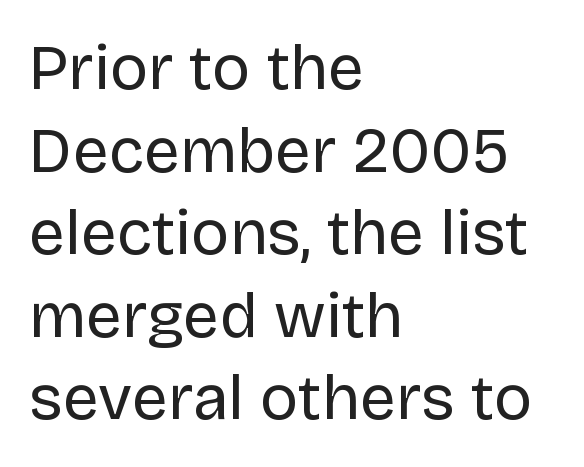
Q: Is the text bold? A: No.
Q: Is the text italic (slanted)? A: No, it is upright.
Q: Is the typeface a serif or a sans-serif typeface? A: Sans-serif.
Q: Is the text underlined? A: No.
Q: How is the paragraph aligned? A: Left-aligned.
Q: Is the spacing between letters normal or unusually wide? A: Normal.
Q: Is the spacing between lines tight, normal or loose? A: Normal.
Q: Width (condensed, normal, or wide)? A: Normal.
Q: Stroke contrast? A: Low.
Q: x-height? A: Large.
Q: Monospaced? A: No.
